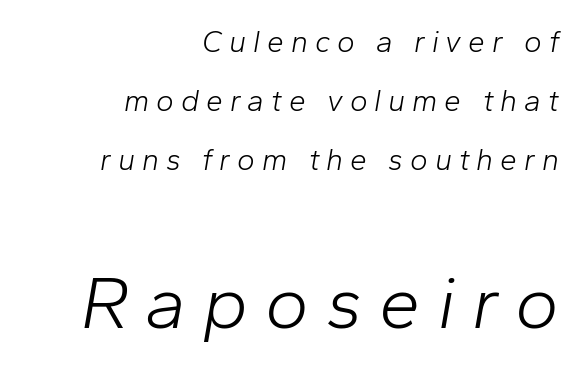
The image shows 74 px light type, italic (leaning right); set right-aligned, loose line spacing (1.96x), unusually wide letter spacing (+0.23 em), not underlined; the second (bottom) block is 2.47x larger; low stroke contrast and a medium x-height.
